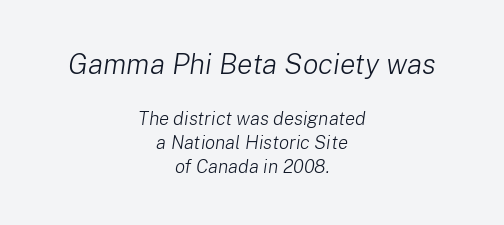
The image shows 29 px light type, italic (leaning right); set centered, normal line spacing (1.27x), normal letter spacing, not underlined; the first (top) block is 1.53x larger; low stroke contrast and a medium x-height.
